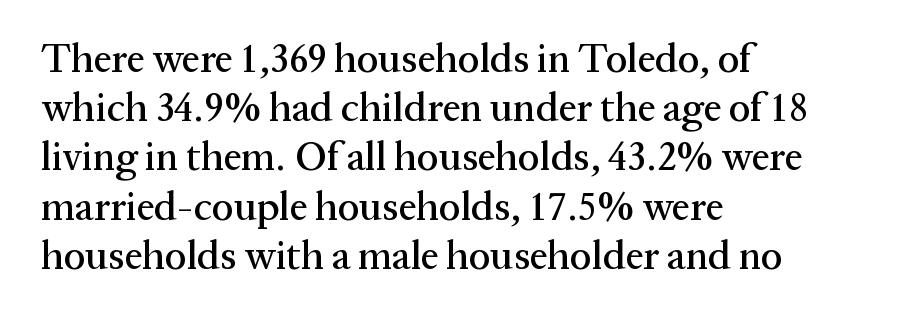
The image shows 40 px serif type, upright; set left-aligned, line spacing 1.23x, normal letter spacing, not underlined; medium stroke contrast and a medium x-height.
